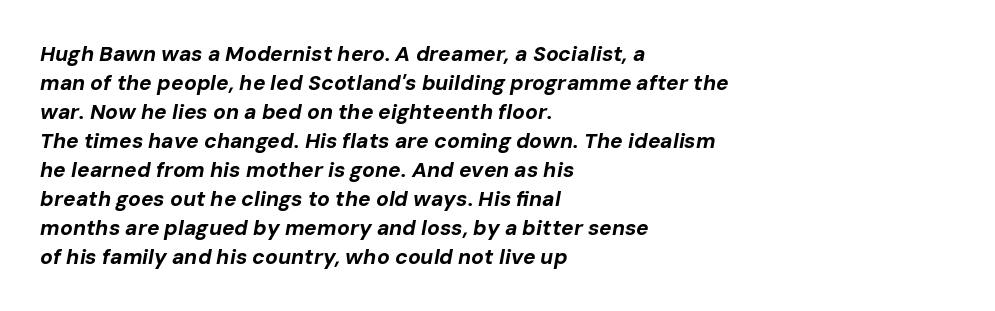
Summary of vertical rhythm: regular, with standard interline spacing. The face used here has the dense, thick strokes of a bold. These lines were composed using italics. Check under the words: just untouched page. The tracking reads as untouched default to a designer's eye. Casual observation: everything's shoved over to the left.
